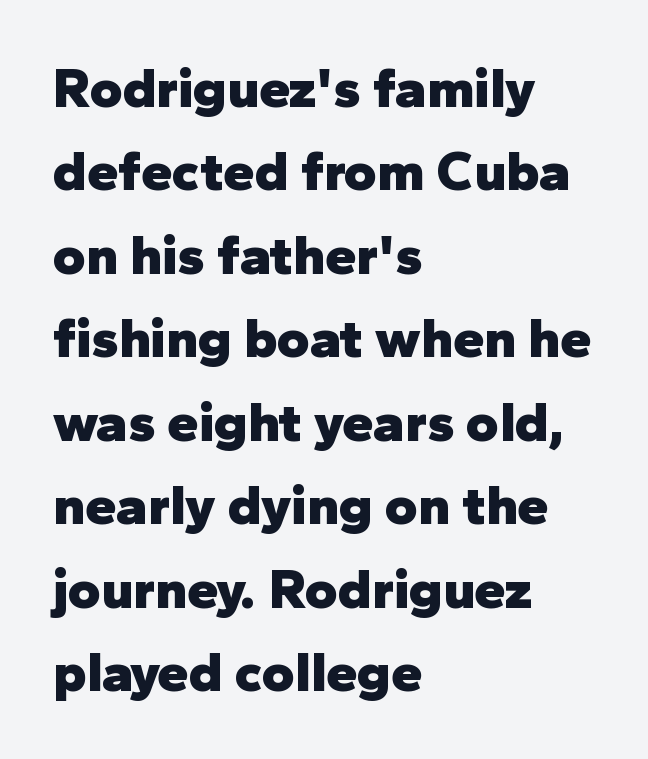
Q: Is the text bold? A: Yes.
Q: Is the text italic (slanted)? A: No, it is upright.
Q: Is the typeface a serif or a sans-serif typeface? A: Sans-serif.
Q: Is the text underlined? A: No.
Q: How is the paragraph aligned? A: Left-aligned.
Q: Is the spacing between letters normal or unusually wide? A: Normal.
Q: Is the spacing between lines tight, normal or loose? A: Normal.
Q: Width (condensed, normal, or wide)? A: Normal.
Q: Stroke contrast? A: Low.
Q: x-height? A: Medium.
Q: Monospaced? A: No.
